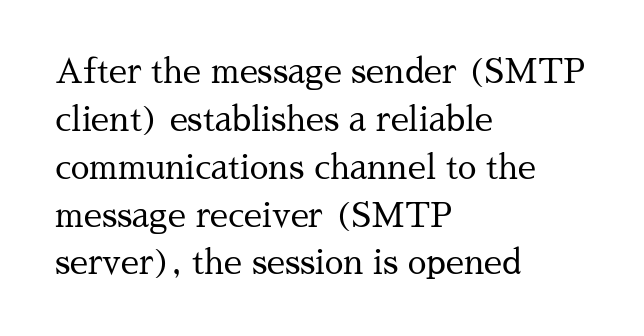
{"serif": "yes", "italic": "no", "bold": "no", "weight": "regular", "width": "normal", "stroke_contrast": "medium", "x_height": "medium", "monospaced": "no", "underline": "no", "align": "left", "line_spacing": "normal", "line_spacing_ratio": 1.45, "letter_spacing": "normal", "letter_spacing_em": 0.0, "glyph_px": 33}
